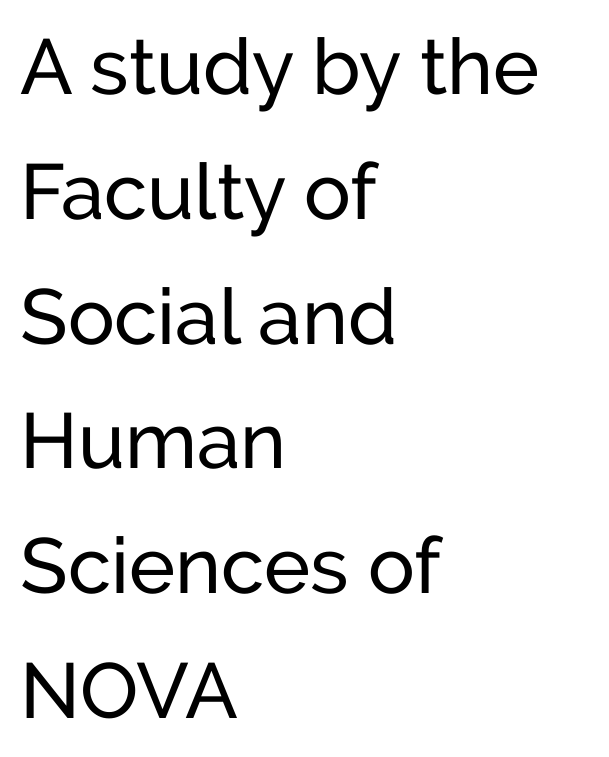
Normally led — the rows are evenly, conventionally spaced. Rendered with straight, roman letterforms. Descenders hang freely into open space. These lines are set flush left with a ragged right edge.
